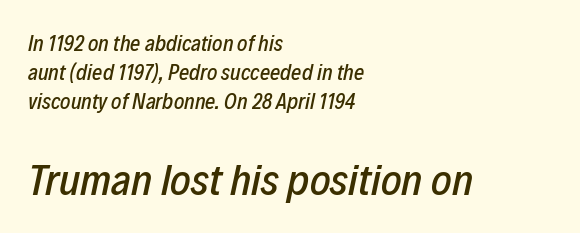
{"italic": "yes", "lean": "right", "slant_degrees": 12, "width": "condensed", "stroke_contrast": "low", "x_height": "medium", "monospaced": "no", "underline": "no", "align": "left", "line_spacing": "normal", "line_spacing_ratio": 1.32, "letter_spacing": "normal", "letter_spacing_em": 0.0, "larger_block": "second", "size_ratio": 2.0, "glyph_px": 44}
